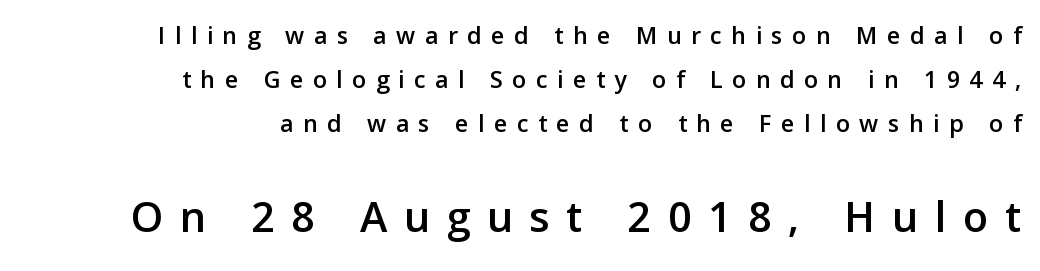
Q: Is the text italic (slanted)? A: No, it is upright.
Q: Is the typeface a serif or a sans-serif typeface? A: Sans-serif.
Q: Is the text underlined? A: No.
Q: How is the paragraph aligned? A: Right-aligned.
Q: Is the spacing between letters normal or unusually wide? A: Unusually wide.
Q: Is the spacing between lines tight, normal or loose? A: Normal.
Q: Which block of text is set in a larger size, the first (top) or the second (bottom)? A: The second (bottom) one.
Q: Width (condensed, normal, or wide)? A: Normal.
Q: Stroke contrast? A: Low.
Q: x-height? A: Medium.
Q: Monospaced? A: No.
